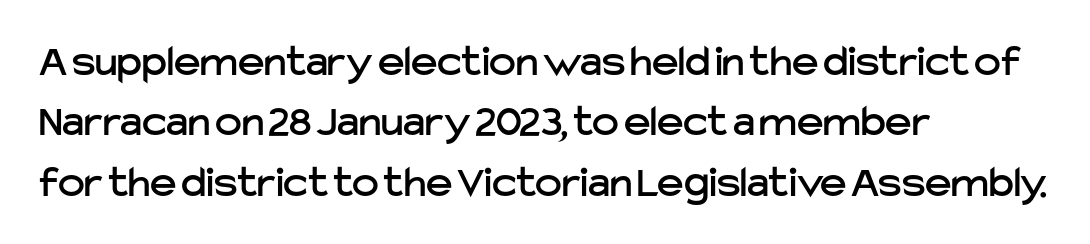
Only glyphs here, with clear space below each row. Is this a fixed-width face? No — the glyphs have proportional, varying widths. Nothing unusual about the tracking: characters are spaced as the font intends. Line starts are locked; line ends wander. Every stem runs plumb, perpendicular to the baseline. You can tell from the bare stems that sans-serif type was used.
